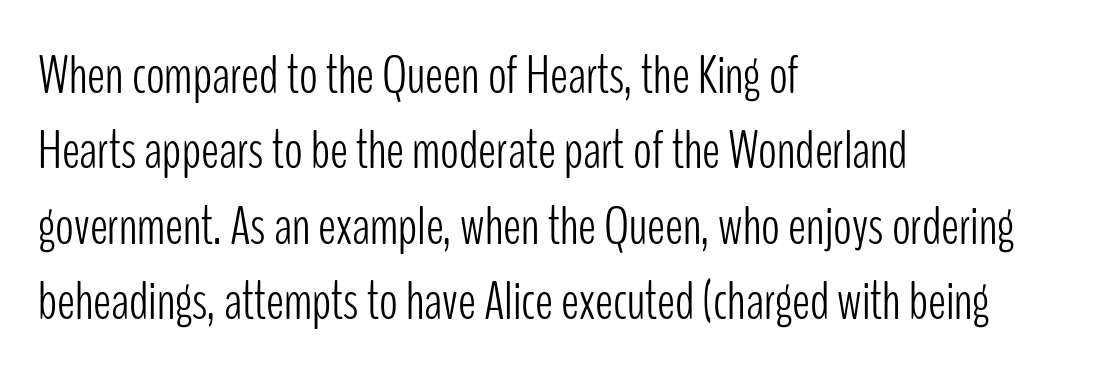
A sans-serif font was chosen for this passage. Evenly set lines give the paragraph a standard silhouette. Does the copy run flush right? No — it runs flush left. The letters stand straight up with perfectly vertical stems. The typeface has the unassuming heft of standard copy or less. Character widths vary here, with narrow letters taking less room than wide ones.
